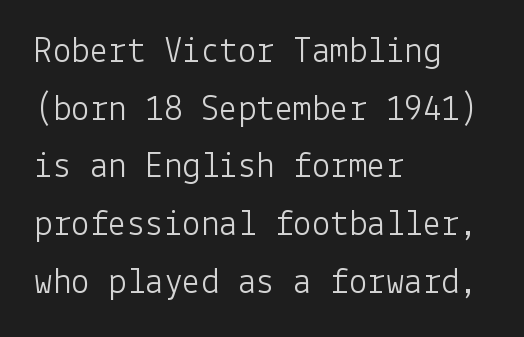
{"serif": "no", "italic": "no", "bold": "no", "weight": "light", "width": "normal", "stroke_contrast": "low", "x_height": "medium", "underline": "no", "align": "left", "line_spacing": "normal", "line_spacing_ratio": 1.56, "letter_spacing": "normal", "letter_spacing_em": 0.0, "glyph_px": 37}
